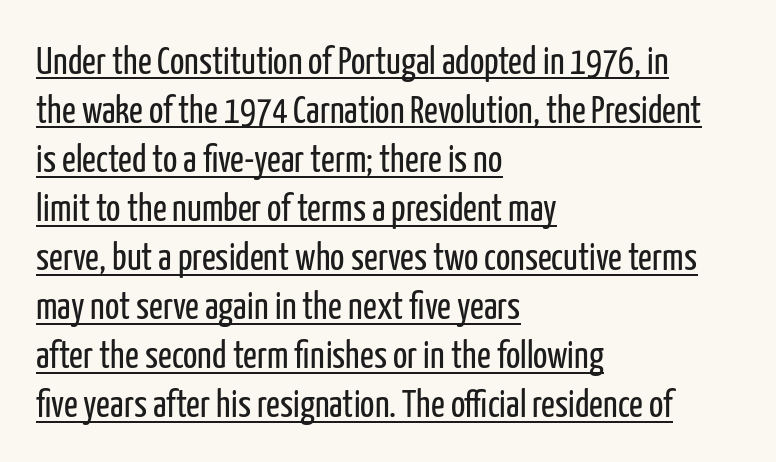
{"serif": "no", "italic": "no", "bold": "no", "weight": "regular", "width": "condensed", "stroke_contrast": "low", "x_height": "medium", "monospaced": "no", "underline": "yes", "align": "left", "line_spacing": "normal", "line_spacing_ratio": 1.29, "letter_spacing": "normal", "letter_spacing_em": 0.0, "glyph_px": 38}
